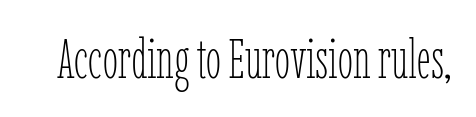
The image shows 55 px thin, condensed type, upright; set normal letter spacing, not underlined; low stroke contrast and a medium x-height.
